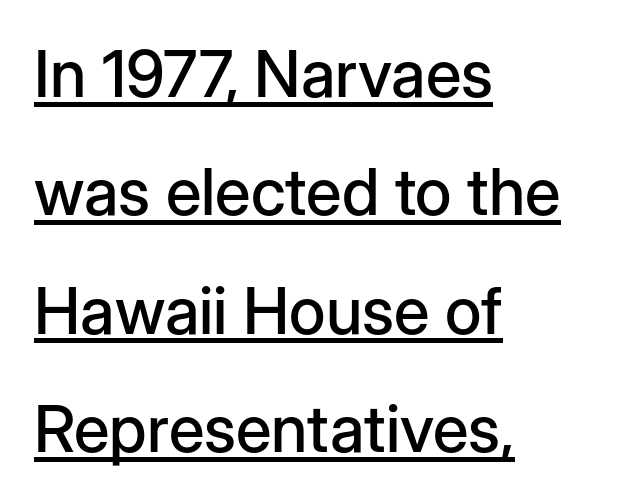
Unlike italic type, these characters show no tilt at all. Look at the tracking — it's just the regular setting, nothing added. Descenders here cross a horizontal rule under the line. The rendering shows plain stroke endings on the letterforms — a sans-serif design.
